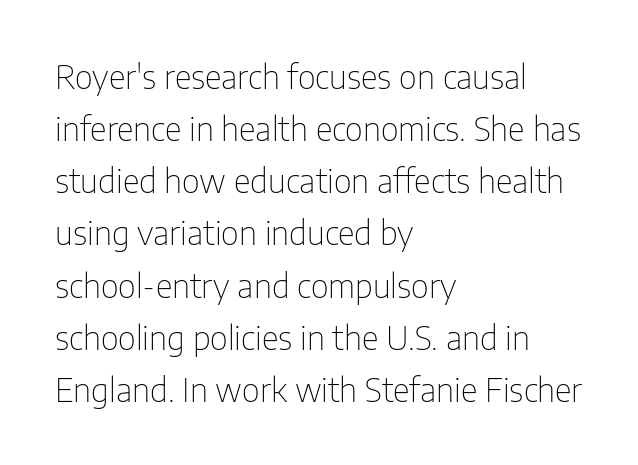
The image shows 33 px thin, condensed sans-serif type, upright; set left-aligned, normal line spacing (1.58x), normal letter spacing, not underlined; low stroke contrast and a medium x-height.
